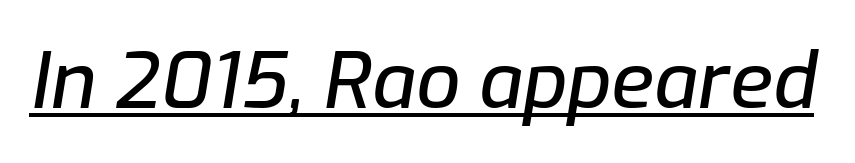
The image shows 78 px text type, italic (leaning right); set normal letter spacing, underlined; low stroke contrast and a medium x-height.
